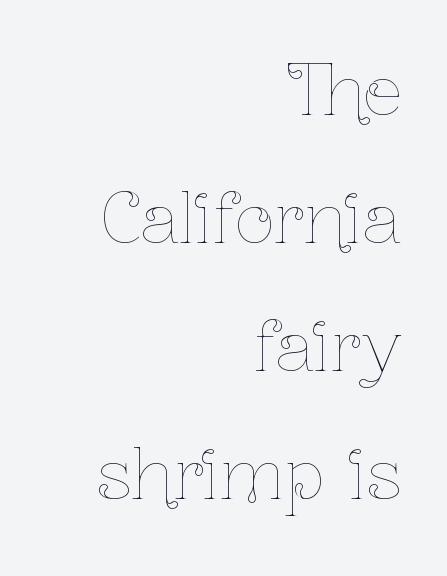
Q: Is the text bold? A: No.
Q: Is the text italic (slanted)? A: No, it is upright.
Q: Is the text underlined? A: No.
Q: How is the paragraph aligned? A: Right-aligned.
Q: Is the spacing between letters normal or unusually wide? A: Normal.
Q: Width (condensed, normal, or wide)? A: Condensed.
Q: Stroke contrast? A: Low.
Q: x-height? A: Medium.
Q: Monospaced? A: No.
